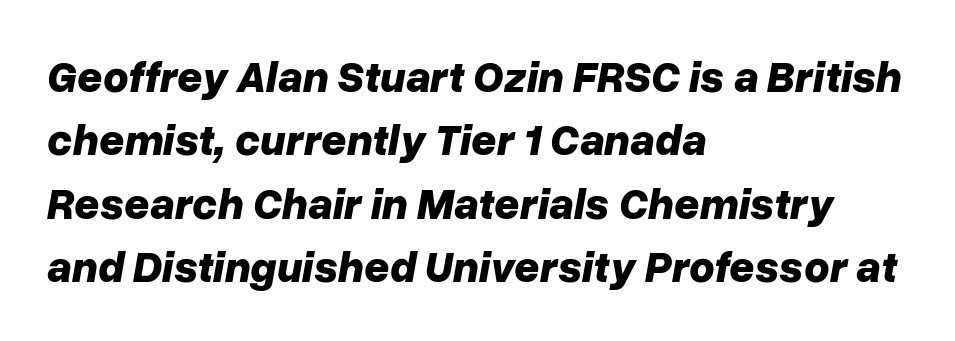
The specimen omits any rule beneath the text block's lines. Horizontal bands of white between lines are of average thickness. Is the type bold? Yes — the strokes are clearly thick and heavy. These lines are set flush left with a ragged right edge. Is this a fixed-width face? No — the glyphs have proportional, varying widths. Is the type slanted? Yes — the strokes lean at a clear angle.
